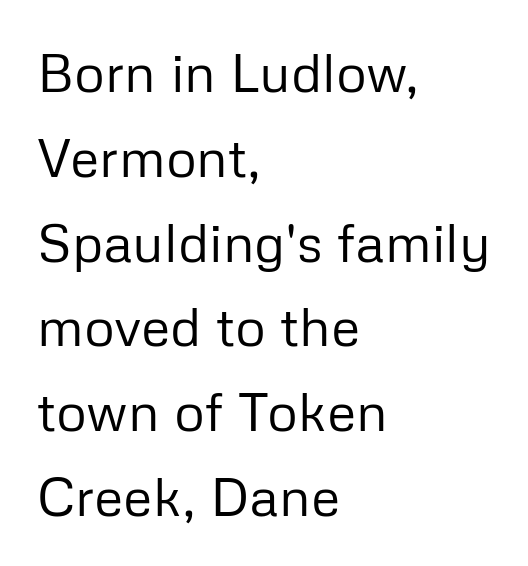
{"serif": "no", "italic": "no", "bold": "no", "weight": "regular", "width": "normal", "stroke_contrast": "low", "x_height": "medium", "monospaced": "no", "underline": "no", "align": "left", "line_spacing": "normal", "line_spacing_ratio": 1.57, "letter_spacing": "normal", "letter_spacing_em": 0.0, "glyph_px": 54}
